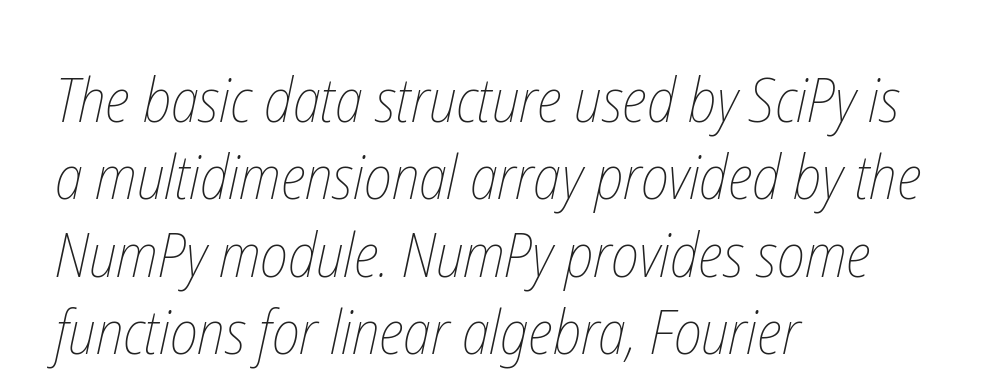
The image shows 62 px thin, condensed type; set left-aligned, normal line spacing (1.25x), normal letter spacing, not underlined; low stroke contrast and a medium x-height.
